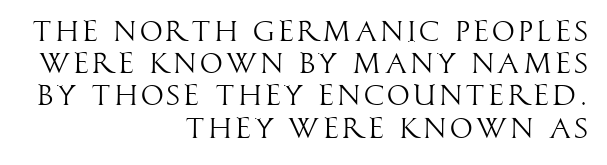
Short and long lines alike share a common ending point at right. You can tell it's not italic because the verticals are truly vertical. The weight would be labelled regular, book, light, or lighter still. Letters rest on an invisible, unmarked baseline. Classification — sans serif. Do the characters align in a grid? No, the font is proportional.
